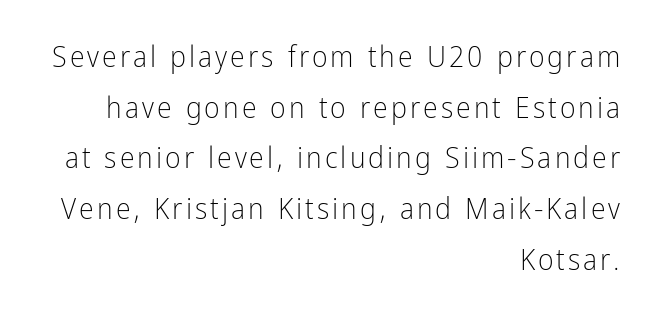
Q: Is the text bold? A: No.
Q: Is the text italic (slanted)? A: No, it is upright.
Q: Is the typeface a serif or a sans-serif typeface? A: Sans-serif.
Q: Is the text underlined? A: No.
Q: How is the paragraph aligned? A: Right-aligned.
Q: Is the spacing between lines tight, normal or loose? A: Normal.
Q: Width (condensed, normal, or wide)? A: Condensed.
Q: Stroke contrast? A: Low.
Q: x-height? A: Medium.
Q: Monospaced? A: No.
